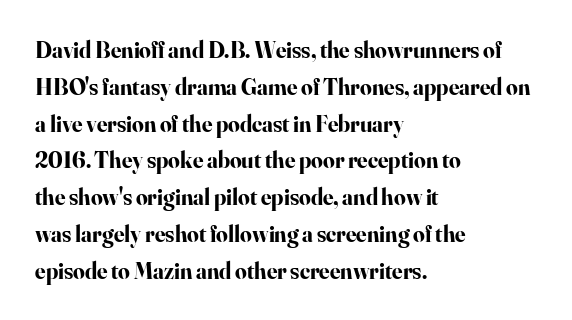
The passage shown stacks its lines at a standard gap. The rag falls on the right side of this text block. Nope, not italic — everything's standing straight. Rule under the text: the space is simply empty. The face used here is rendered with its standard letterfit.
